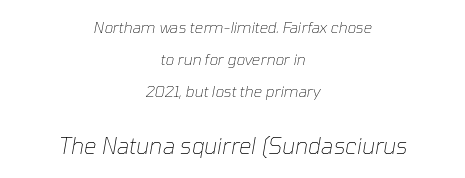
Q: Is the text bold? A: No.
Q: Is the text italic (slanted)? A: Yes, it leans right by about 10 degrees.
Q: Is the text underlined? A: No.
Q: How is the paragraph aligned? A: Centered.
Q: Is the spacing between letters normal or unusually wide? A: Normal.
Q: Is the spacing between lines tight, normal or loose? A: Loose.
Q: Which block of text is set in a larger size, the first (top) or the second (bottom)? A: The second (bottom) one.
